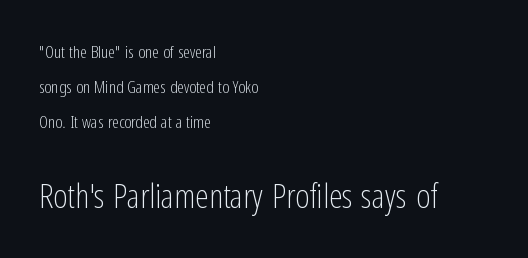
The image shows 34 px light, condensed sans-serif type, upright; set left-aligned, loose line spacing (2.06x), normal letter spacing, not underlined; the second (bottom) block is 2.0x larger; low stroke contrast and a medium x-height.
